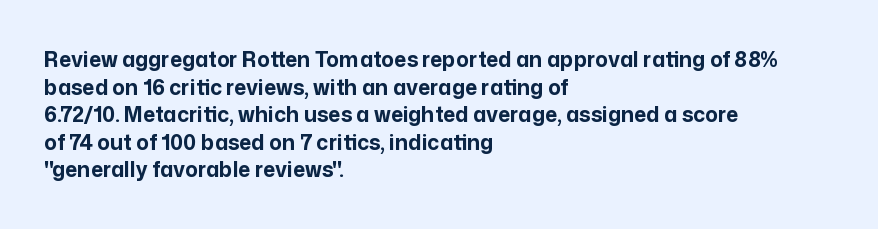
The image shows 21 px bold type, upright; set left-aligned, normal line spacing (1.31x), normal letter spacing, not underlined.
